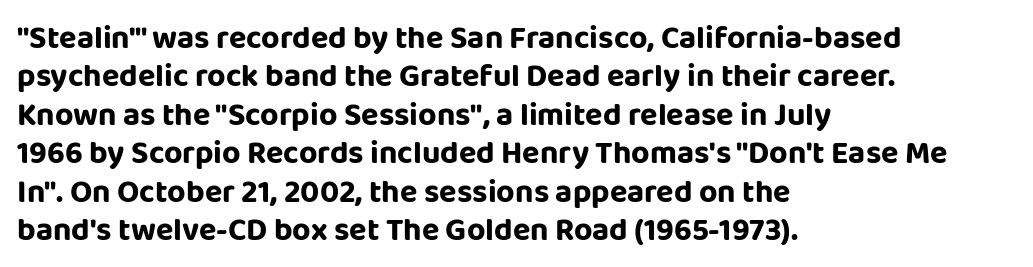
{"serif": "no", "italic": "no", "width": "normal", "stroke_contrast": "low", "x_height": "large", "monospaced": "no", "underline": "no", "align": "left", "line_spacing_ratio": 1.2, "letter_spacing": "normal", "letter_spacing_em": 0.0, "glyph_px": 32}
